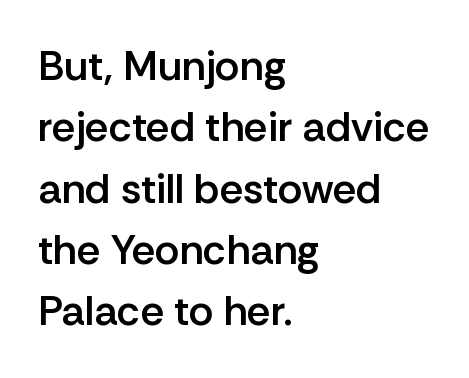
The face used here is rendered with its standard letterfit. No italicization has been applied; the sample stays upright. Each row of text sits above clean, open space. Every row of glyphs begins at an identical x-position on the left.
